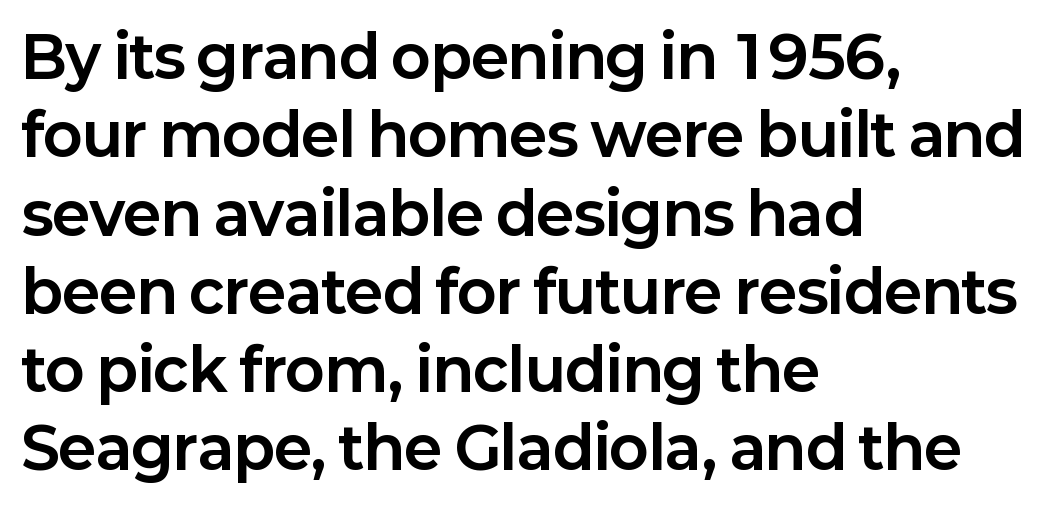
Descenders are the only things crossing below the line. The typesetting leans heavy: a genuine bold. If you drew a line through each stem, it would be perfectly vertical. These lines stack with their left ends in a neat column. You could not count columns in this text — the font is proportionally spaced.
